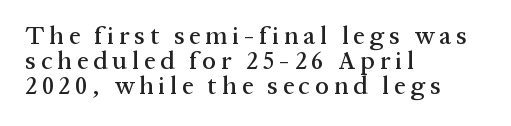
{"italic": "no", "underline": "no", "align": "left", "line_spacing": "tight", "line_spacing_ratio": 1.0, "letter_spacing": "wide", "letter_spacing_em": 0.2, "glyph_px": 25}
